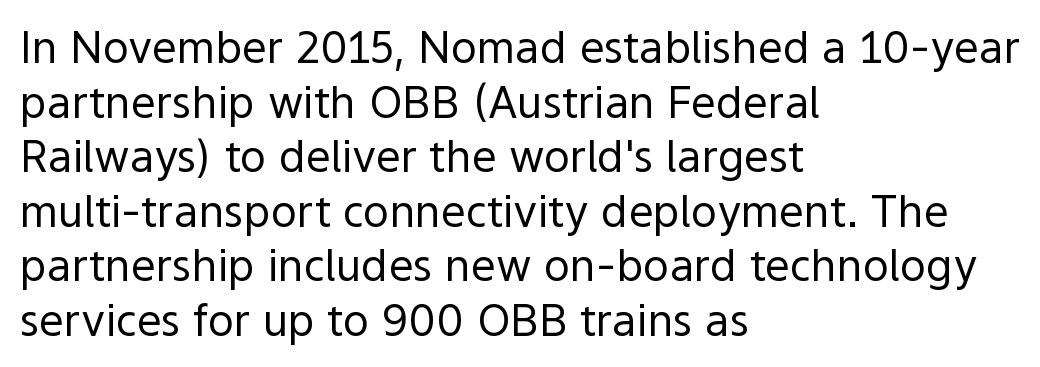
{"serif": "no", "italic": "no", "bold": "no", "weight": "regular", "width": "normal", "x_height": "medium", "monospaced": "no", "underline": "no", "align": "left", "line_spacing_ratio": 1.24, "letter_spacing": "normal", "letter_spacing_em": 0.0, "glyph_px": 44}
